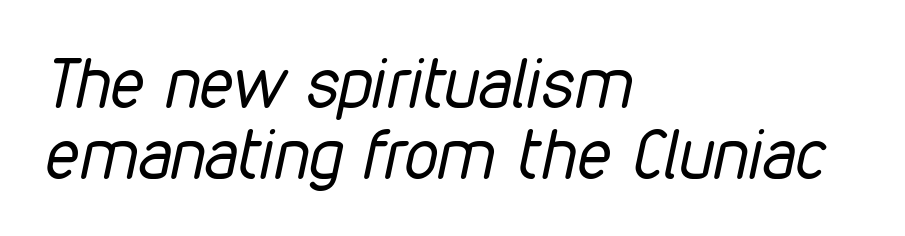
The image shows 68 px regular-weight, condensed type, italic (leaning right); set left-aligned, tight line spacing (1.04x), normal letter spacing, not underlined; low stroke contrast and a medium x-height.
